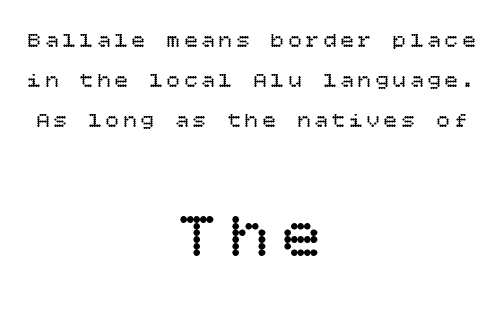
The image shows 66 px regular-weight type, upright; set centered, line spacing 1.81x, not underlined; the second (bottom) block is 3.0x larger; low stroke contrast and a large x-height.
